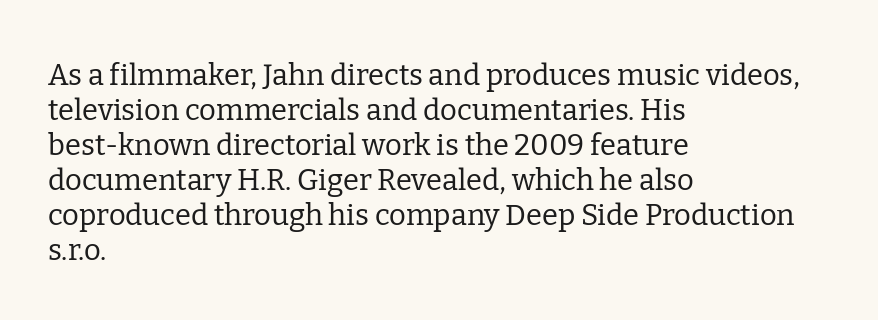
The image shows 29 px regular-weight serif type, upright; set left-aligned, line spacing 1.21x, normal letter spacing, not underlined; low stroke contrast and a medium x-height.
